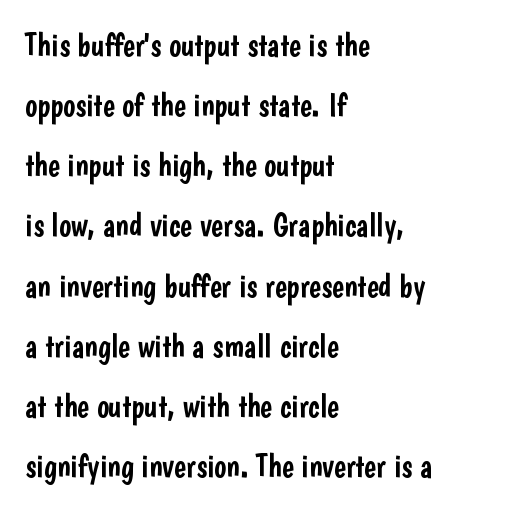
{"serif": "no", "italic": "no", "width": "condensed", "stroke_contrast": "low", "x_height": "medium", "monospaced": "no", "underline": "no", "align": "left", "line_spacing_ratio": 1.88, "letter_spacing": "normal", "letter_spacing_em": 0.0, "glyph_px": 32}
